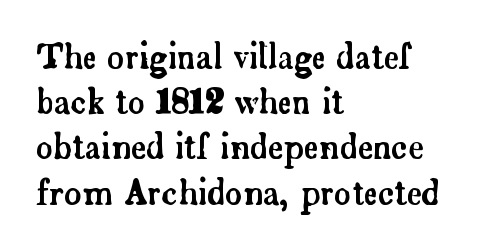
{"serif": "yes", "italic": "no", "width": "normal", "stroke_contrast": "low", "x_height": "small", "monospaced": "no", "underline": "no", "align": "left", "line_spacing": "normal", "line_spacing_ratio": 1.37, "letter_spacing": "normal", "letter_spacing_em": 0.0, "glyph_px": 33}
